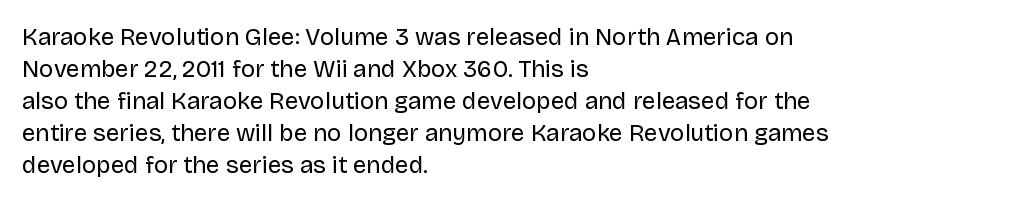
Q: Is the text bold? A: No.
Q: Is the text italic (slanted)? A: No, it is upright.
Q: Is the text underlined? A: No.
Q: How is the paragraph aligned? A: Left-aligned.
Q: Is the spacing between letters normal or unusually wide? A: Normal.
Q: Is the spacing between lines tight, normal or loose? A: Normal.
